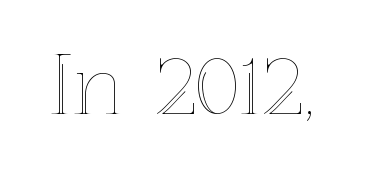
When letters stand straight like this, we call the style roman or upright. Nothing unusual about the tracking: characters are spaced as the font intends. The space directly below the letters is spotless. Character widths vary here, with narrow letters taking less room than wide ones.
